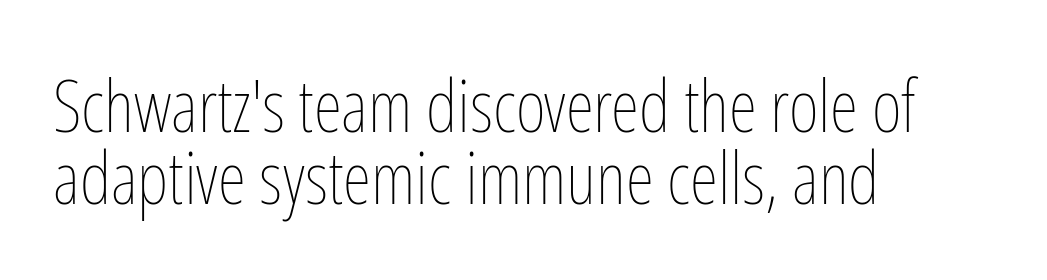
Students, observe: this is what under-led, compact text looks like. Each letter keeps its own natural width here, so spacing adapts to shape. The axis of the letterforms is exactly vertical. This rendering uses left alignment, leaving the right contour irregular. Ink coverage per letter is moderate at most. Letters rest on an invisible, unmarked baseline.
